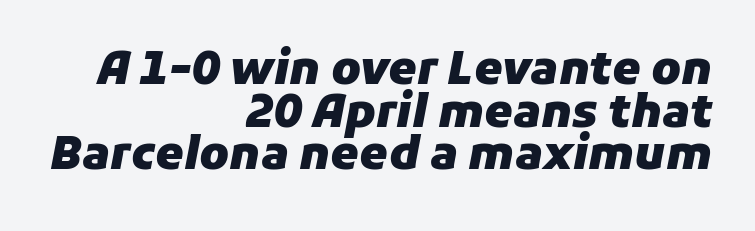
Q: Is the text bold? A: Yes.
Q: Is the text italic (slanted)? A: Yes, it leans right by about 11 degrees.
Q: Is the text underlined? A: No.
Q: How is the paragraph aligned? A: Right-aligned.
Q: Is the spacing between letters normal or unusually wide? A: Normal.
Q: Is the spacing between lines tight, normal or loose? A: Tight.
Q: Width (condensed, normal, or wide)? A: Normal.
Q: Stroke contrast? A: Low.
Q: x-height? A: Medium.
Q: Monospaced? A: No.
